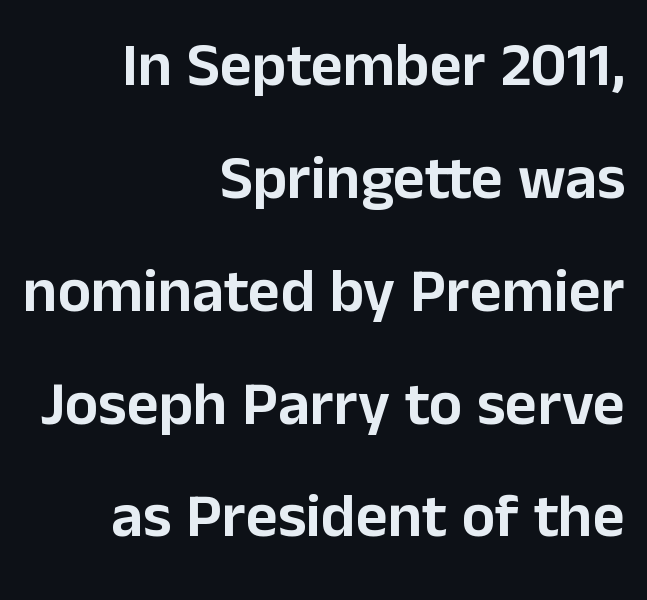
The typeface chosen for these lines omits serifs. Each line ends at the same right margin while the left side varies. A typesetter would call this proportional, since set widths differ per character. Rendered with straight, roman letterforms. A typesetter would call this zero additional tracking.
